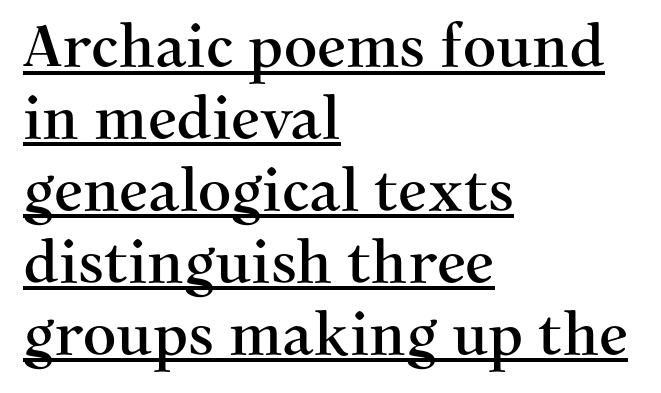
Q: Is the text italic (slanted)? A: No, it is upright.
Q: Is the typeface a serif or a sans-serif typeface? A: Serif.
Q: Is the text underlined? A: Yes.
Q: How is the paragraph aligned? A: Left-aligned.
Q: Is the spacing between letters normal or unusually wide? A: Normal.
Q: Width (condensed, normal, or wide)? A: Normal.
Q: Stroke contrast? A: Medium.
Q: x-height? A: Medium.
Q: Monospaced? A: No.
